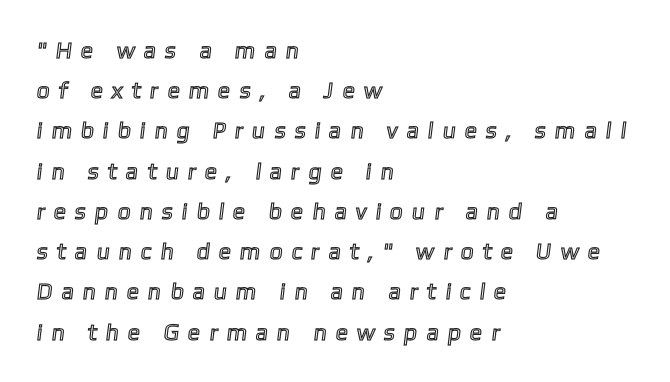
Q: Is the text underlined? A: No.
Q: How is the paragraph aligned? A: Left-aligned.
Q: Is the spacing between letters normal or unusually wide? A: Unusually wide.
